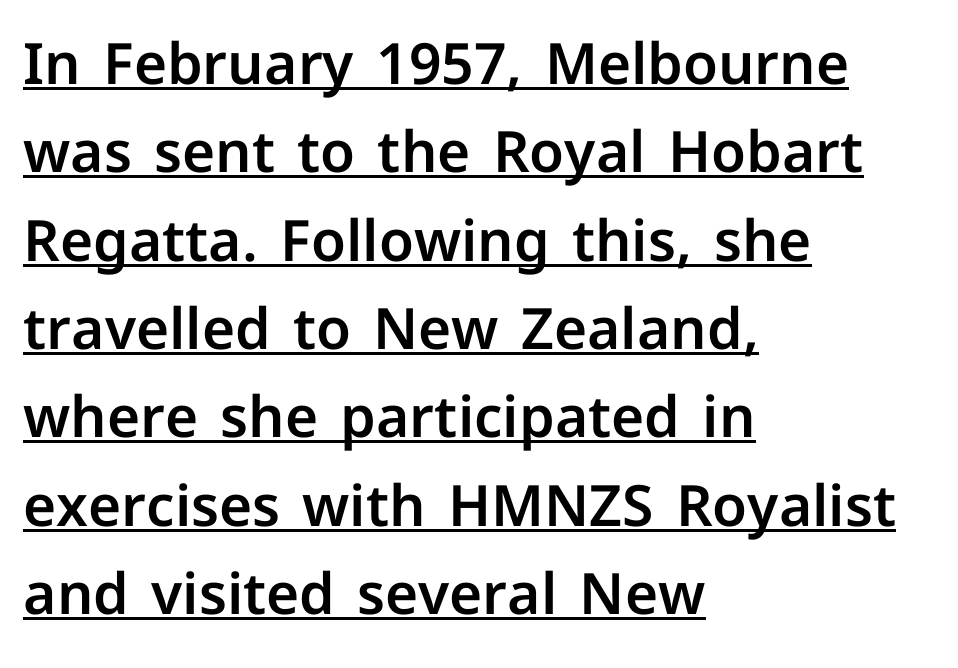
{"serif": "no", "italic": "no", "width": "normal", "stroke_contrast": "low", "x_height": "medium", "monospaced": "no", "underline": "yes", "align": "left", "line_spacing": "normal", "line_spacing_ratio": 1.55, "letter_spacing": "normal", "letter_spacing_em": 0.0, "glyph_px": 57}
